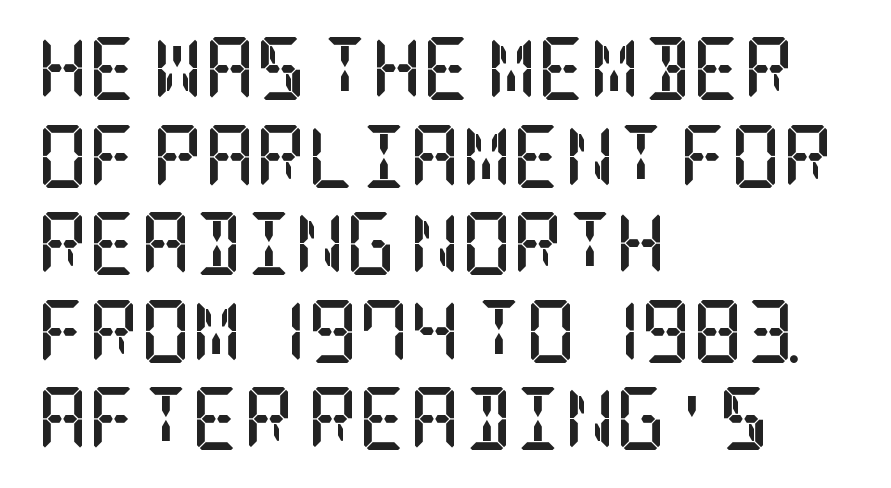
Characters follow at the spacing the type designer built in. What's the leading like? Ordinary, nothing unusual. The passage shown is typeset with a serif family. Stroke thickness is high; the sample reads as a true bold. The lines are quadded left.
